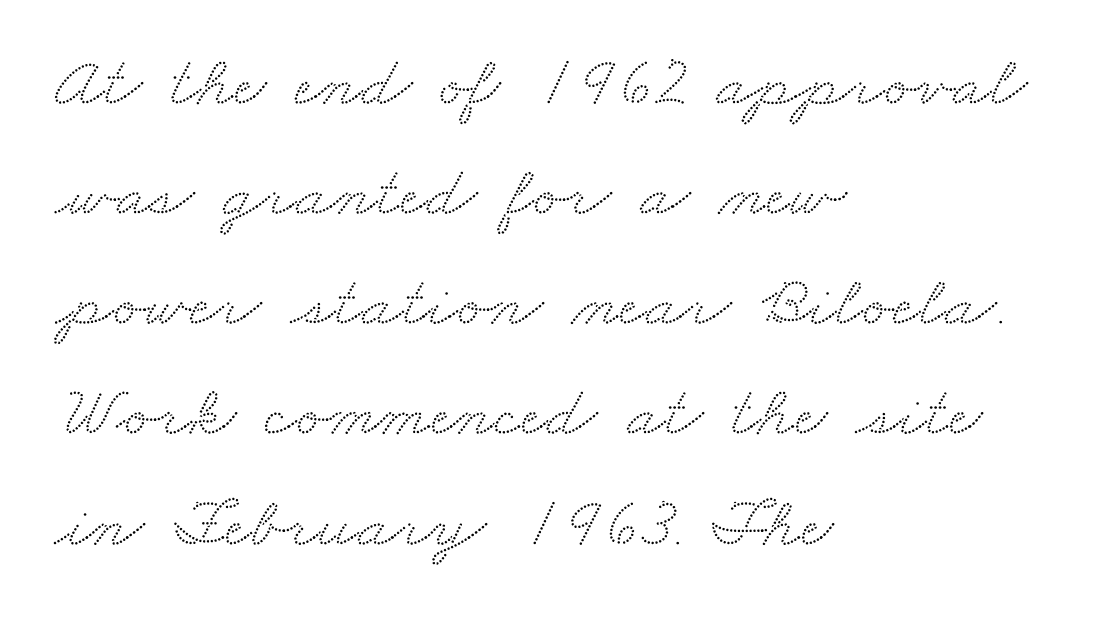
{"serif": "yes", "width": "wide", "stroke_contrast": "medium", "x_height": "small", "monospaced": "no", "underline": "no", "align": "left", "line_spacing": "normal", "line_spacing_ratio": 1.53, "letter_spacing": "normal", "letter_spacing_em": 0.0, "glyph_px": 72}
